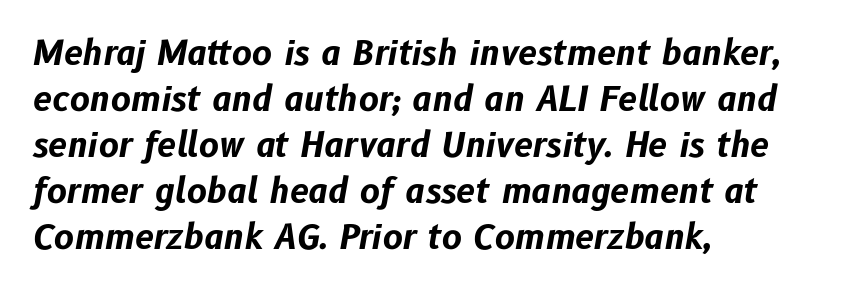
You could not count columns in this text — the font is proportionally spaced. Compared with typical body copy, the letter spacing here is the same. The passage shown stacks its lines at a standard gap. Rendered with sloped, italic letterforms.
